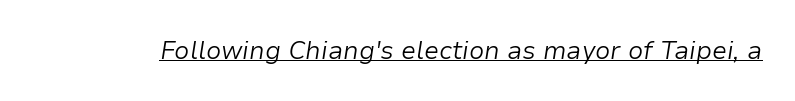
{"italic": "yes", "lean": "right", "slant_degrees": 9, "bold": "no", "underline": "yes", "letter_spacing": "normal", "letter_spacing_em": 0.0, "glyph_px": 25}
